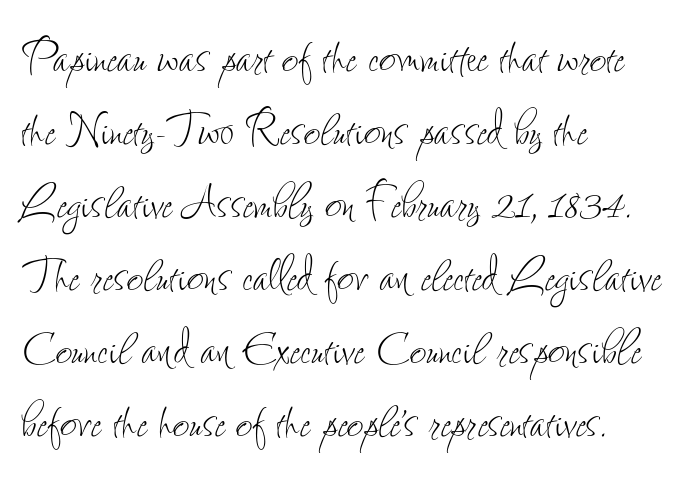
The baseline area is clear. The face used here is proportionally spaced, like ordinary book or web type. Tracking here is standard; glyphs follow each other at the usual distance. The rag falls on the right side of this text block. A quiet, ordinary-to-light weight characterises the typeface.
